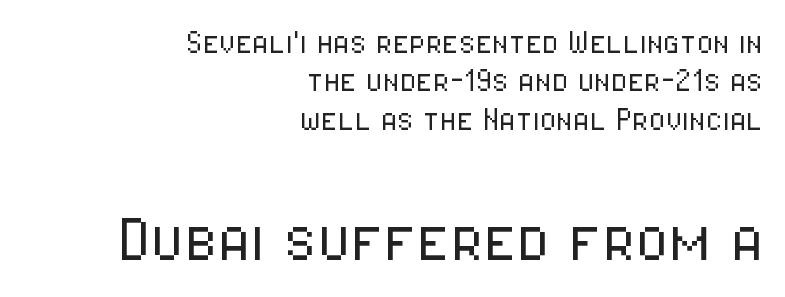
{"serif": "no", "italic": "no", "bold": "no", "weight": "light", "width": "condensed", "stroke_contrast": "low", "x_height": "medium", "monospaced": "no", "underline": "no", "align": "right", "line_spacing": "tight", "line_spacing_ratio": 1.01, "letter_spacing": "normal", "letter_spacing_em": 0.0, "larger_block": "second", "size_ratio": 2.0, "glyph_px": 76}
